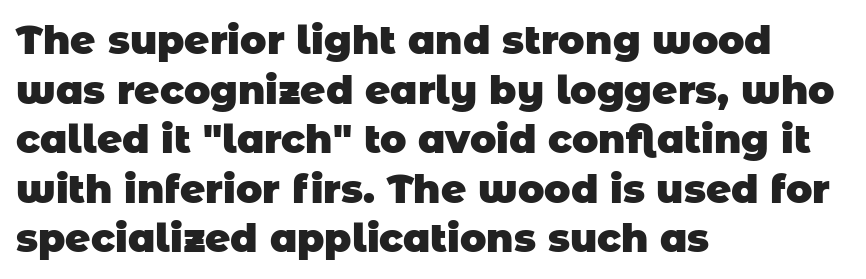
{"serif": "no", "bold": "yes", "weight": "heavy", "width": "normal", "stroke_contrast": "low", "x_height": "large", "monospaced": "no", "underline": "no", "align": "left", "line_spacing": "normal", "line_spacing_ratio": 1.27, "letter_spacing": "normal", "letter_spacing_em": 0.0, "glyph_px": 39}
